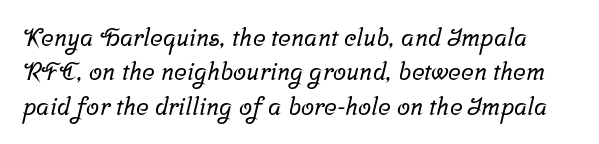
The leading is moderate, giving the passage an even texture. Standard letterfit; no display-style spreading of the glyphs. This rendering features lettering with no underline.
